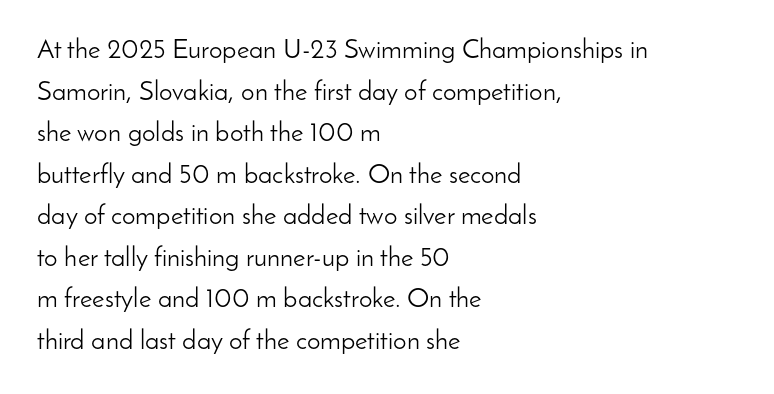
The image shows 27 px text type, upright; set left-aligned, normal line spacing (1.54x), normal letter spacing, not underlined.
